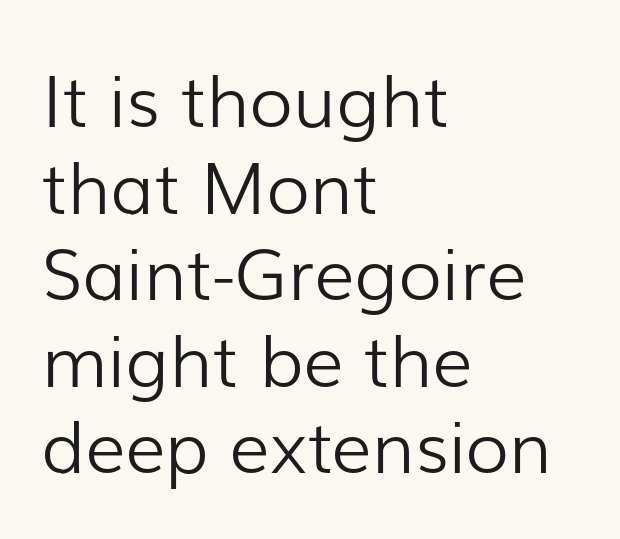
Q: Is the text bold? A: No.
Q: Is the text italic (slanted)? A: No, it is upright.
Q: Is the typeface a serif or a sans-serif typeface? A: Sans-serif.
Q: Is the text underlined? A: No.
Q: How is the paragraph aligned? A: Left-aligned.
Q: Is the spacing between letters normal or unusually wide? A: Normal.
Q: Width (condensed, normal, or wide)? A: Normal.
Q: Stroke contrast? A: Low.
Q: x-height? A: Medium.
Q: Monospaced? A: No.
